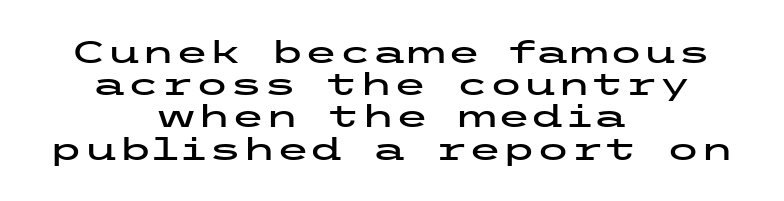
This sample uses a sans-serif face. Tracking value appears to be zero — textbook default spacing. Typeset on center — no edge is straight. The line-height multiplier appears low, near solid setting. Rendered with straight, roman letterforms. No word sits above an underline.
